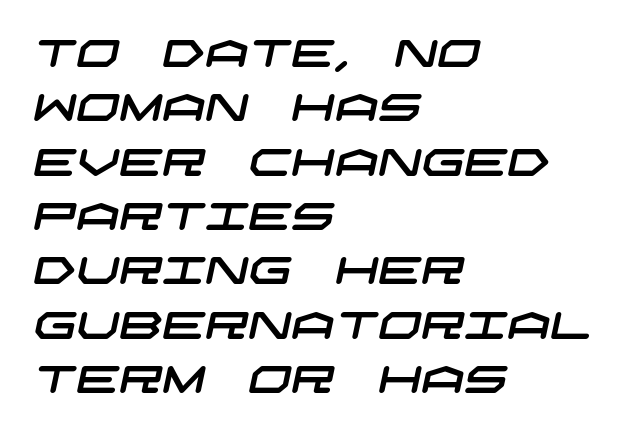
Q: Is the typeface a serif or a sans-serif typeface? A: Sans-serif.
Q: Is the text underlined? A: No.
Q: How is the paragraph aligned? A: Left-aligned.
Q: Is the spacing between letters normal or unusually wide? A: Normal.
Q: Is the spacing between lines tight, normal or loose? A: Normal.
Q: Width (condensed, normal, or wide)? A: Wide.
Q: Stroke contrast? A: Low.
Q: x-height? A: Large.
